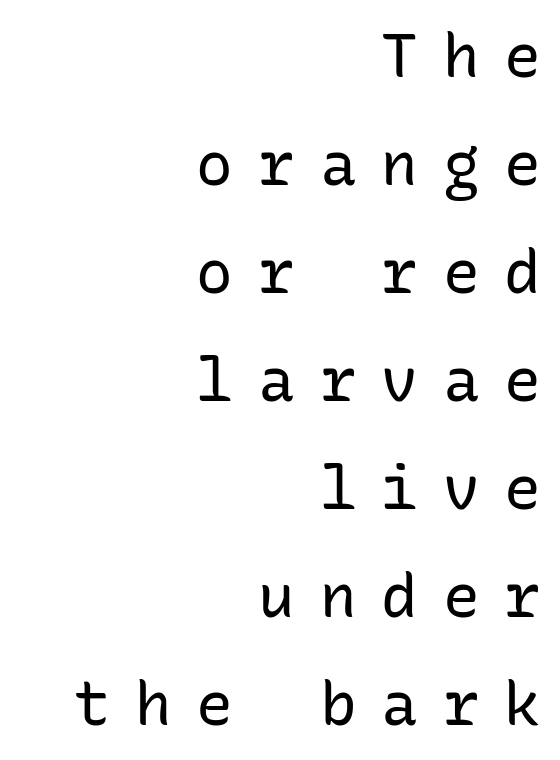
The image shows 61 px regular-weight sans-serif type, upright, monospaced; set right-aligned, line spacing 1.77x, unusually wide letter spacing (+0.41 em), not underlined; low stroke contrast and a medium x-height.
